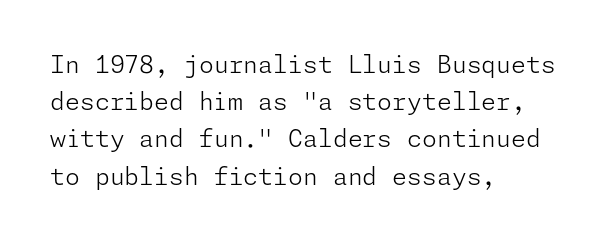
The image shows 24 px text type, upright; set left-aligned, normal line spacing (1.55x), normal letter spacing, not underlined.
